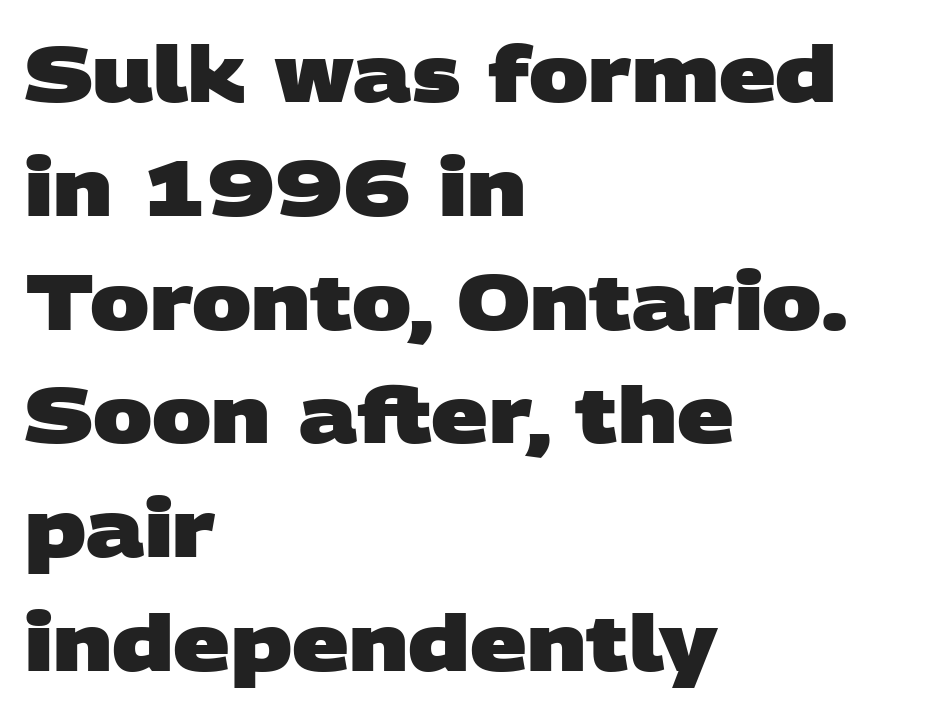
Q: Is the text bold? A: Yes.
Q: Is the typeface a serif or a sans-serif typeface? A: Sans-serif.
Q: Is the text underlined? A: No.
Q: How is the paragraph aligned? A: Left-aligned.
Q: Is the spacing between letters normal or unusually wide? A: Normal.
Q: Is the spacing between lines tight, normal or loose? A: Normal.
Q: Width (condensed, normal, or wide)? A: Wide.
Q: Stroke contrast? A: Low.
Q: x-height? A: Large.
Q: Monospaced? A: No.
